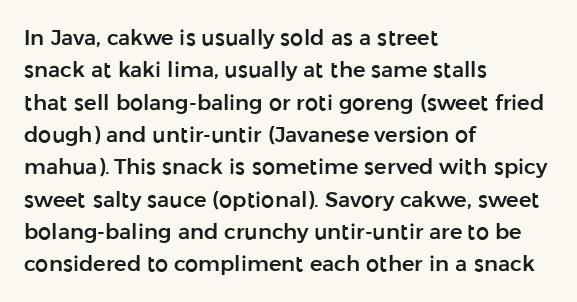
{"italic": "no", "underline": "no", "align": "left", "line_spacing": "normal", "line_spacing_ratio": 1.54, "letter_spacing": "normal", "letter_spacing_em": 0.0, "glyph_px": 21}
